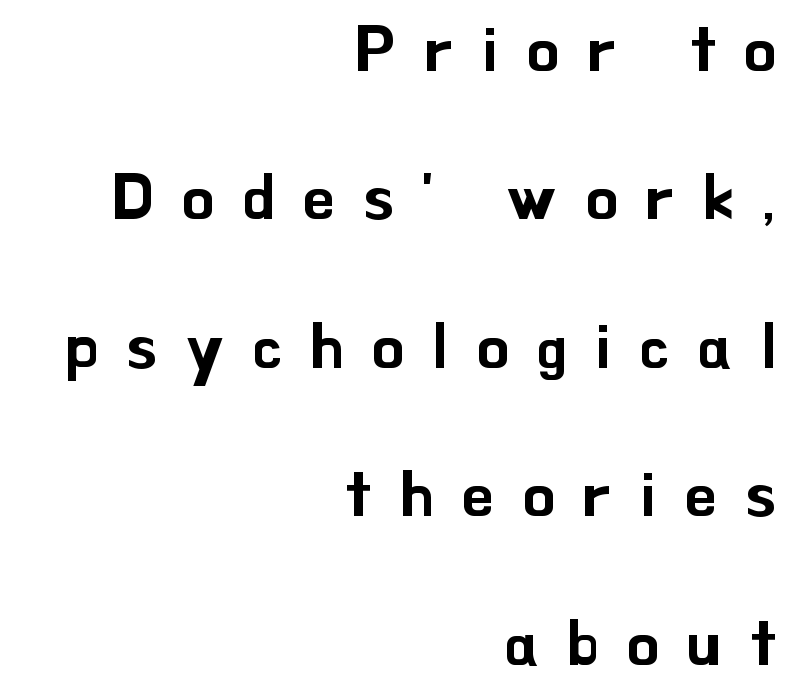
The image shows 64 px sans-serif type, upright; set right-aligned, loose line spacing (2.32x), unusually wide letter spacing (+0.45 em), not underlined; low stroke contrast and a small x-height.
